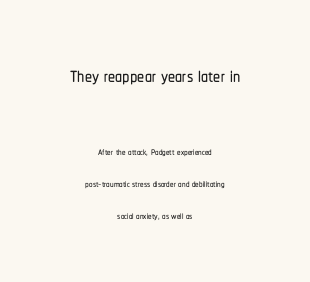
The image shows 28 px condensed sans-serif type, upright; set centered, loose line spacing (2.3x), normal letter spacing, not underlined; the first (top) block is 2.0x larger; low stroke contrast and a medium x-height.
